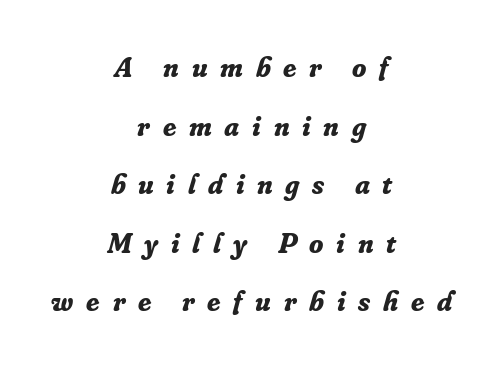
Q: Is the text bold? A: Yes.
Q: Is the text italic (slanted)? A: Yes, it leans right by about 16 degrees.
Q: Is the typeface a serif or a sans-serif typeface? A: Serif.
Q: Is the text underlined? A: No.
Q: How is the paragraph aligned? A: Centered.
Q: Is the spacing between letters normal or unusually wide? A: Unusually wide.
Q: Is the spacing between lines tight, normal or loose? A: Loose.
Q: Width (condensed, normal, or wide)? A: Normal.
Q: Stroke contrast? A: Low.
Q: x-height? A: Small.
Q: Monospaced? A: No.
